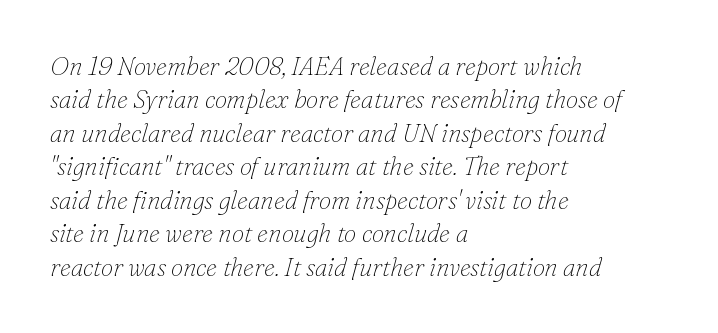
How would I describe the line gaps? Plain and ordinary. This is not heavy type; no bold has been used. The whole block is typeset with a tilt. The glyphs are unaccompanied by any horizontal stroke below them. The compositor pushed each line to the left boundary. The face used here is rendered with its standard letterfit.
